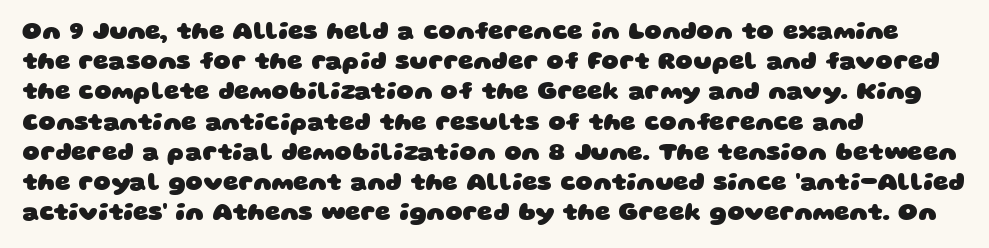
{"bold": "yes", "underline": "no", "align": "left", "line_spacing": "normal", "line_spacing_ratio": 1.26, "letter_spacing": "normal", "letter_spacing_em": 0.0, "glyph_px": 24}
